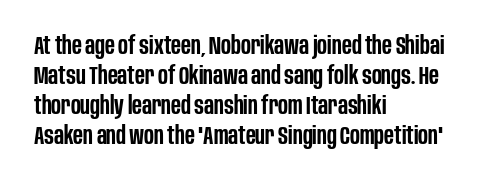
Q: Is the text bold? A: Semi-bold.
Q: Is the text italic (slanted)? A: No, it is upright.
Q: Is the text underlined? A: No.
Q: How is the paragraph aligned? A: Left-aligned.
Q: Is the spacing between letters normal or unusually wide? A: Normal.
